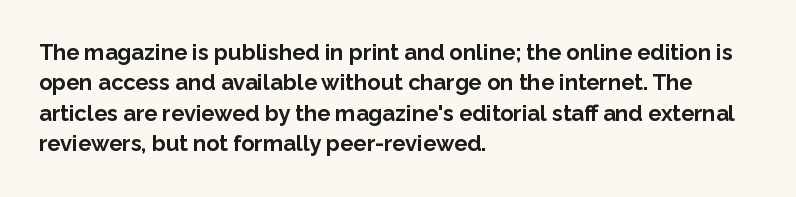
The image shows 22 px bold type, upright; set left-aligned, normal line spacing (1.38x), normal letter spacing, not underlined.
